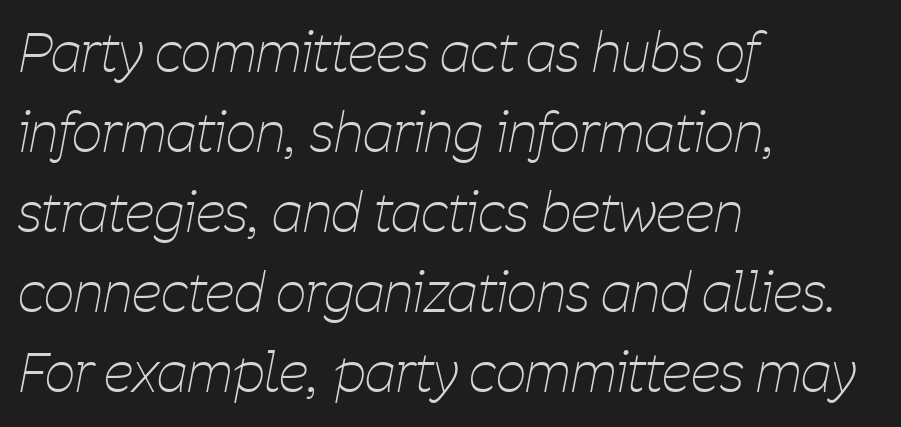
Q: Is the text bold? A: No.
Q: Is the text italic (slanted)? A: Yes, it leans right by about 11 degrees.
Q: Is the text underlined? A: No.
Q: How is the paragraph aligned? A: Left-aligned.
Q: Is the spacing between letters normal or unusually wide? A: Normal.
Q: Is the spacing between lines tight, normal or loose? A: Normal.
Q: Width (condensed, normal, or wide)? A: Condensed.
Q: Stroke contrast? A: Low.
Q: x-height? A: Medium.
Q: Monospaced? A: No.
